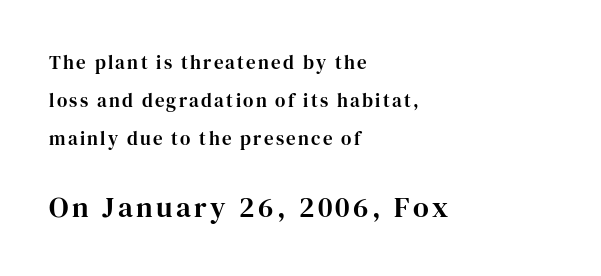
The rendering uses natural spacing where letterforms have individual widths. Does the lettering tilt? It doesn't — this is upright. These lines are composed in type with serifs. Rule under the text: the space is simply empty.
